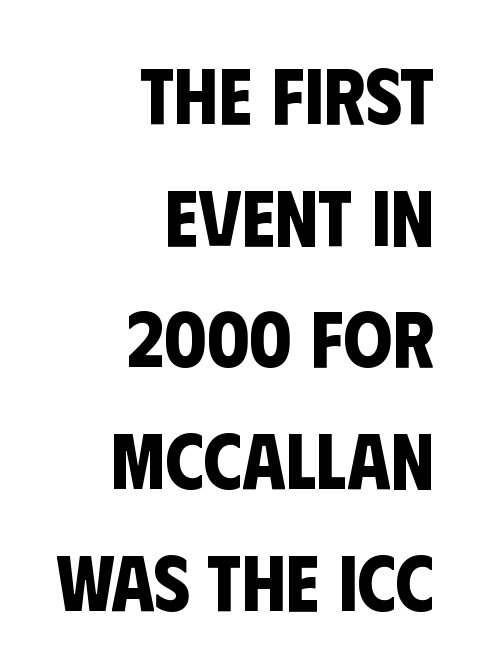
{"serif": "no", "bold": "yes", "weight": "bold", "width": "condensed", "stroke_contrast": "low", "x_height": "large", "monospaced": "no", "underline": "no", "align": "right", "line_spacing": "normal", "line_spacing_ratio": 1.56, "letter_spacing": "normal", "letter_spacing_em": 0.0, "glyph_px": 78}
